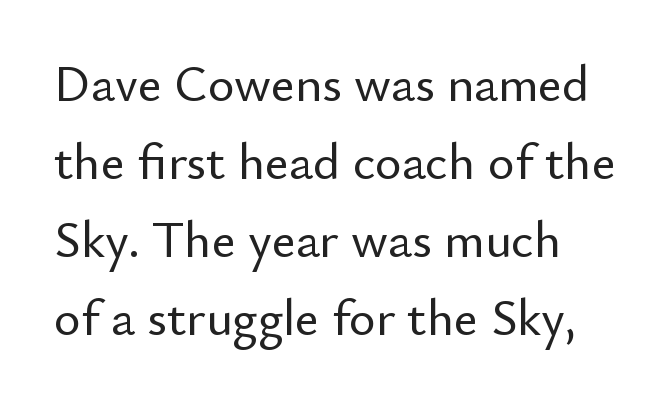
{"serif": "no", "italic": "no", "width": "normal", "stroke_contrast": "low", "x_height": "small", "monospaced": "no", "underline": "no", "line_spacing": "normal", "line_spacing_ratio": 1.53, "letter_spacing": "normal", "letter_spacing_em": 0.0, "glyph_px": 51}
